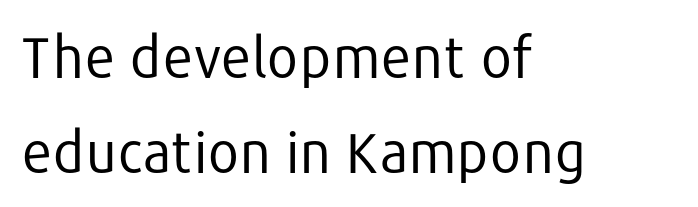
{"serif": "no", "italic": "no", "bold": "no", "weight": "regular", "width": "normal", "stroke_contrast": "low", "x_height": "medium", "monospaced": "no", "underline": "no", "align": "left", "line_spacing": "normal", "line_spacing_ratio": 1.7, "letter_spacing": "normal", "letter_spacing_em": 0.0, "glyph_px": 56}
